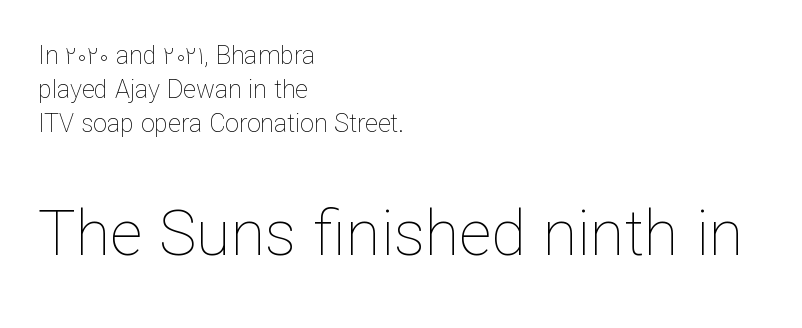
The strip under each line holds only bare page. Each new line begins a customary step beneath the previous one. The lines are quadded left. Designer's note — italics off, roman on.
